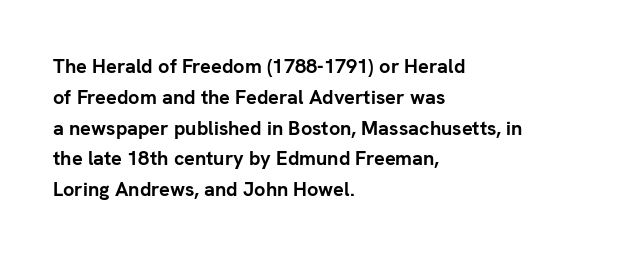
Q: Is the text bold? A: Yes.
Q: Is the text italic (slanted)? A: No, it is upright.
Q: Is the text underlined? A: No.
Q: How is the paragraph aligned? A: Left-aligned.
Q: Is the spacing between letters normal or unusually wide? A: Normal.
Q: Is the spacing between lines tight, normal or loose? A: Normal.
